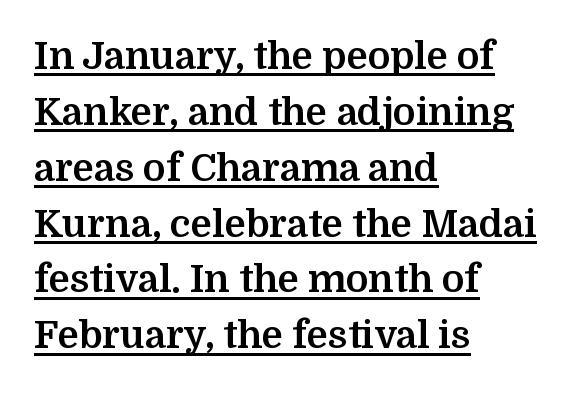
Short and long lines alike share a common starting point at left. Whoever set this chose a conventional vertical rhythm. No extra tracking has been applied to these lines. A rule runs beneath these lines of type.
